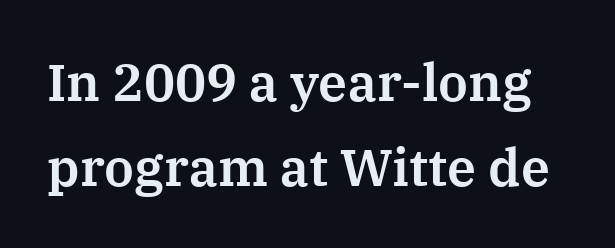
The image shows 52 px serif type, upright; set normal line spacing (1.63x), normal letter spacing, not underlined; medium stroke contrast and a medium x-height.
